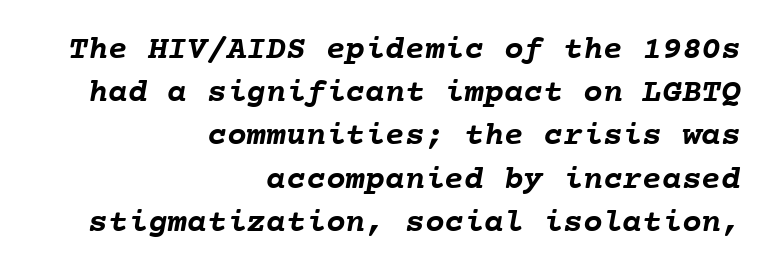
The image shows 33 px semibold type, monospaced; set right-aligned, normal line spacing (1.31x), normal letter spacing, not underlined; low stroke contrast and a medium x-height.
